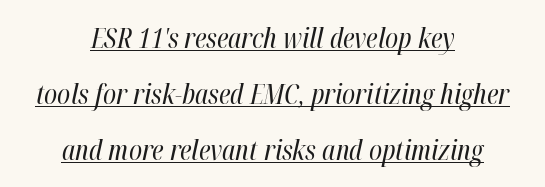
The image shows 28 px regular-weight, condensed type, italic (leaning right); set centered, loose line spacing (2.0x), normal letter spacing, underlined; high stroke contrast and a medium x-height.
